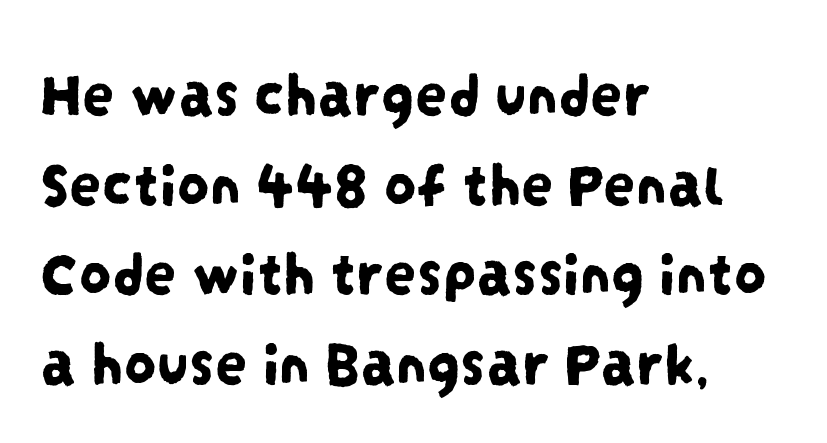
The image shows 64 px condensed sans-serif type; set left-aligned, normal line spacing (1.4x), normal letter spacing, not underlined; low stroke contrast and a large x-height.
